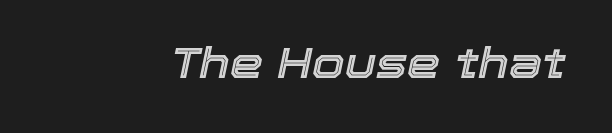
Q: Is the text italic (slanted)? A: Yes, it leans right by about 12 degrees.
Q: Is the text underlined? A: No.
Q: Is the spacing between letters normal or unusually wide? A: Normal.
Q: Width (condensed, normal, or wide)? A: Normal.
Q: x-height? A: Medium.
Q: Monospaced? A: No.
